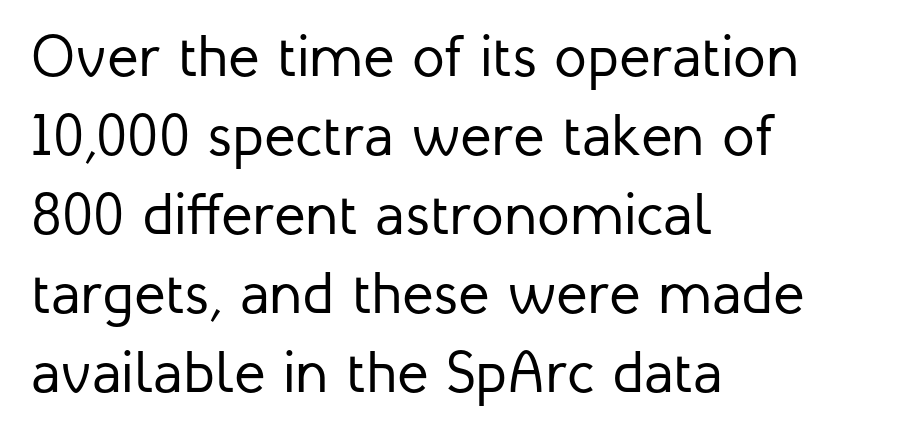
Q: Is the text bold? A: No.
Q: Is the text italic (slanted)? A: No, it is upright.
Q: Is the typeface a serif or a sans-serif typeface? A: Sans-serif.
Q: Is the text underlined? A: No.
Q: How is the paragraph aligned? A: Left-aligned.
Q: Is the spacing between letters normal or unusually wide? A: Normal.
Q: Is the spacing between lines tight, normal or loose? A: Normal.
Q: Width (condensed, normal, or wide)? A: Normal.
Q: Stroke contrast? A: Low.
Q: x-height? A: Medium.
Q: Monospaced? A: No.
